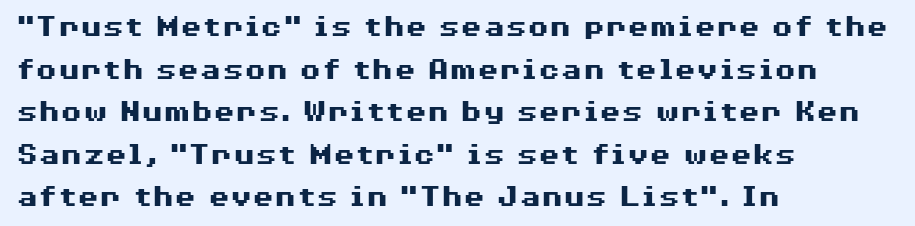
{"serif": "no", "italic": "no", "bold": "yes", "weight": "heavy", "width": "wide", "stroke_contrast": "medium", "x_height": "medium", "monospaced": "no", "underline": "no", "align": "left", "line_spacing": "normal", "line_spacing_ratio": 1.33, "letter_spacing": "normal", "letter_spacing_em": 0.0, "glyph_px": 32}
